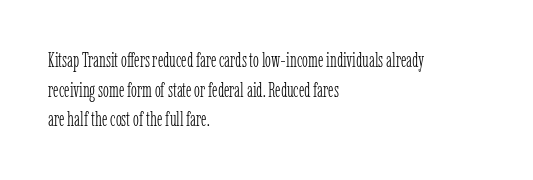
Compared with a typical body face, this is equally light or lighter still. The line texture is even and compact thanks to regular tracking. The space directly below the letters is spotless. Nope, not italic — everything's standing straight.
